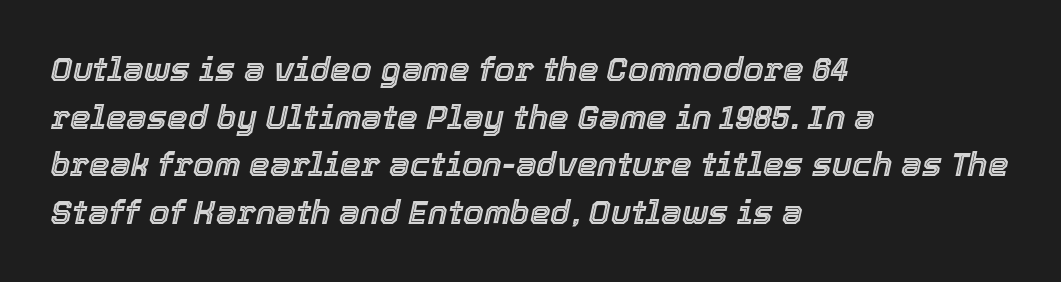
Q: Is the text italic (slanted)? A: Yes, it leans right by about 12 degrees.
Q: Is the text underlined? A: No.
Q: How is the paragraph aligned? A: Left-aligned.
Q: Is the spacing between letters normal or unusually wide? A: Normal.
Q: Is the spacing between lines tight, normal or loose? A: Normal.
Q: Width (condensed, normal, or wide)? A: Normal.
Q: x-height? A: Medium.
Q: Monospaced? A: No.
